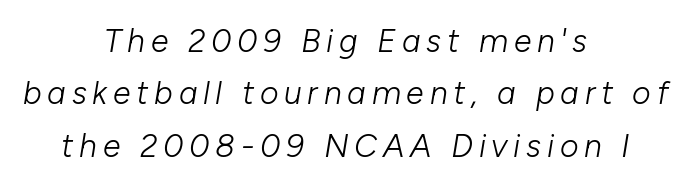
{"italic": "yes", "lean": "right", "slant_degrees": 10, "bold": "no", "weight": "light", "width": "normal", "stroke_contrast": "low", "x_height": "medium", "monospaced": "no", "underline": "no", "align": "center", "line_spacing": "normal", "line_spacing_ratio": 1.64, "glyph_px": 32}
